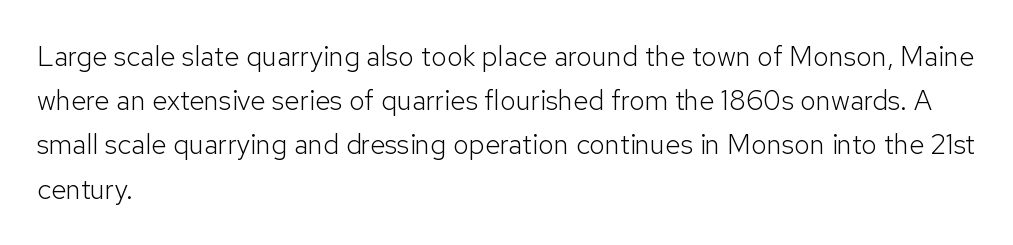
The image shows 28 px light sans-serif type, upright; set left-aligned, normal line spacing (1.58x), normal letter spacing, not underlined; low stroke contrast and a medium x-height.
